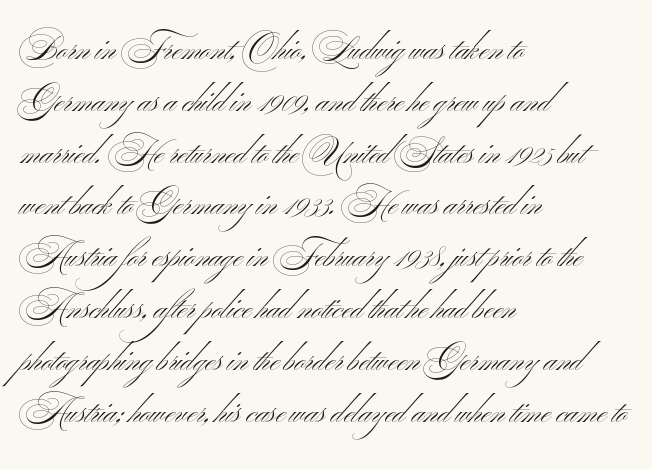
{"serif": "no", "bold": "no", "weight": "light", "width": "wide", "stroke_contrast": "medium", "x_height": "small", "monospaced": "no", "underline": "no", "align": "left", "line_spacing": "normal", "line_spacing_ratio": 1.57, "letter_spacing": "normal", "letter_spacing_em": 0.0, "glyph_px": 33}
